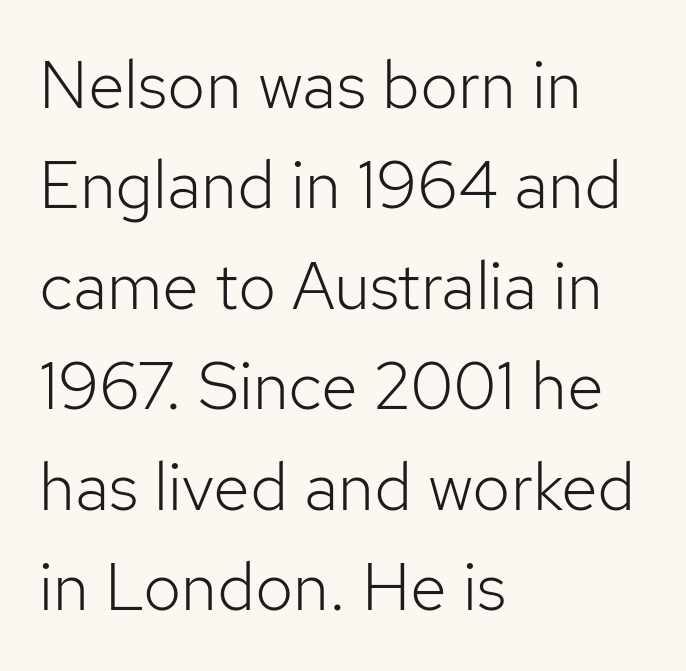
Q: Is the text bold? A: No.
Q: Is the text italic (slanted)? A: No, it is upright.
Q: Is the typeface a serif or a sans-serif typeface? A: Sans-serif.
Q: Is the text underlined? A: No.
Q: How is the paragraph aligned? A: Left-aligned.
Q: Is the spacing between letters normal or unusually wide? A: Normal.
Q: Is the spacing between lines tight, normal or loose? A: Normal.
Q: Width (condensed, normal, or wide)? A: Normal.
Q: Stroke contrast? A: Low.
Q: x-height? A: Medium.
Q: Monospaced? A: No.
